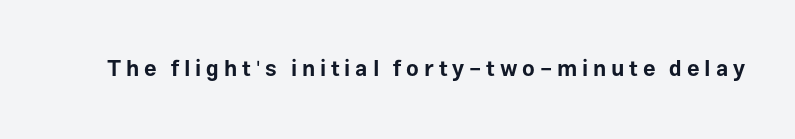
Q: Is the text bold? A: Yes.
Q: Is the text italic (slanted)? A: No, it is upright.
Q: Is the text underlined? A: No.
Q: Is the spacing between letters normal or unusually wide? A: Unusually wide.
